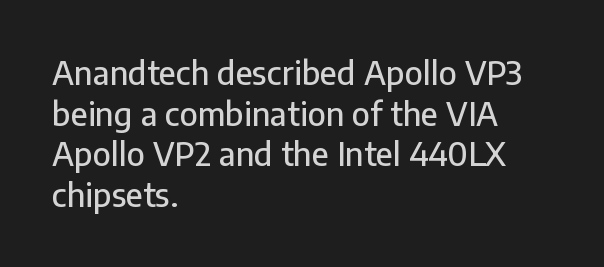
{"serif": "no", "italic": "no", "width": "normal", "stroke_contrast": "low", "x_height": "medium", "monospaced": "no", "underline": "no", "align": "left", "line_spacing": "normal", "line_spacing_ratio": 1.27, "letter_spacing": "normal", "letter_spacing_em": 0.0, "glyph_px": 32}
